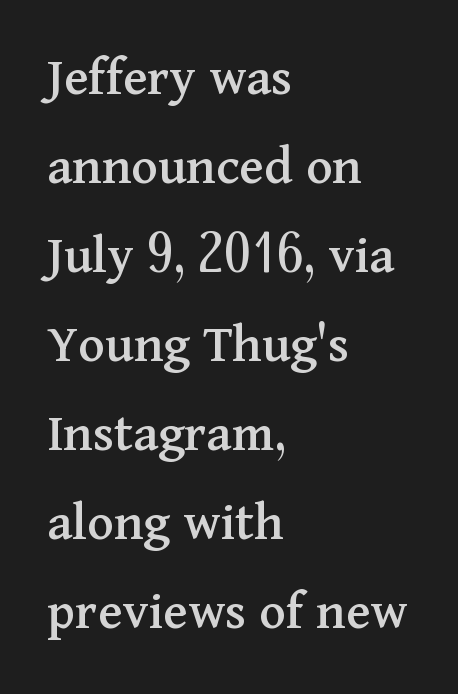
Q: Is the text italic (slanted)? A: No, it is upright.
Q: Is the typeface a serif or a sans-serif typeface? A: Serif.
Q: Is the text underlined? A: No.
Q: How is the paragraph aligned? A: Left-aligned.
Q: Is the spacing between letters normal or unusually wide? A: Normal.
Q: Is the spacing between lines tight, normal or loose? A: Normal.
Q: Width (condensed, normal, or wide)? A: Normal.
Q: Stroke contrast? A: Medium.
Q: x-height? A: Medium.
Q: Monospaced? A: No.
